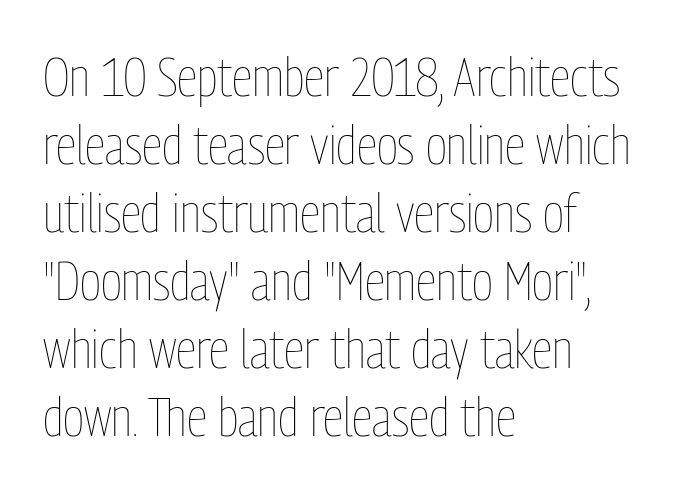
Q: Is the text bold? A: No.
Q: Is the text italic (slanted)? A: No, it is upright.
Q: Is the text underlined? A: No.
Q: How is the paragraph aligned? A: Left-aligned.
Q: Is the spacing between letters normal or unusually wide? A: Normal.
Q: Is the spacing between lines tight, normal or loose? A: Normal.
Q: Width (condensed, normal, or wide)? A: Condensed.
Q: Stroke contrast? A: Low.
Q: x-height? A: Medium.
Q: Monospaced? A: No.
